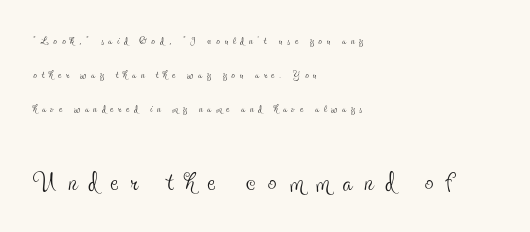
The lines are quadded left. Small tapered or slab feet sit at the stroke ends, so this counts as serif. Varying glyph widths throughout — classic text-font behaviour. Weight class: somewhere from thin through regular.
